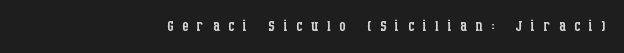
{"italic": "no", "bold": "no", "underline": "no", "align": "right", "letter_spacing": "wide", "letter_spacing_em": 0.41, "glyph_px": 21}
